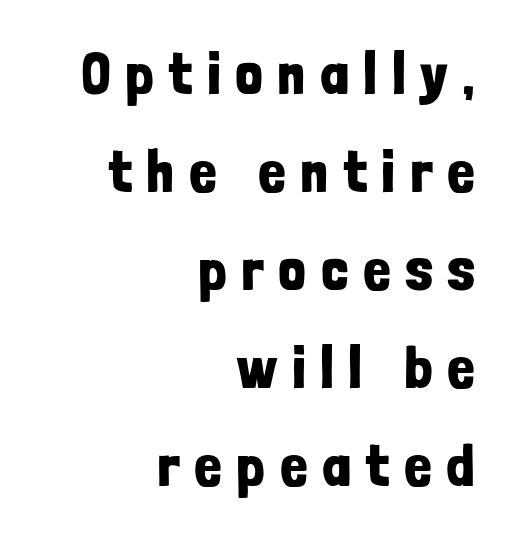
The image shows 58 px bold, condensed sans-serif type, upright; set right-aligned, normal line spacing (1.69x), unusually wide letter spacing (+0.28 em), not underlined; low stroke contrast and a medium x-height.
